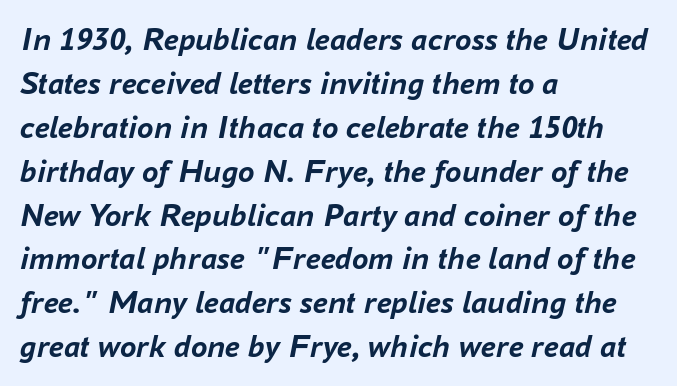
The image shows 33 px semibold type, italic (leaning right); set left-aligned, normal line spacing (1.33x), normal letter spacing, not underlined; low stroke contrast and a medium x-height.
